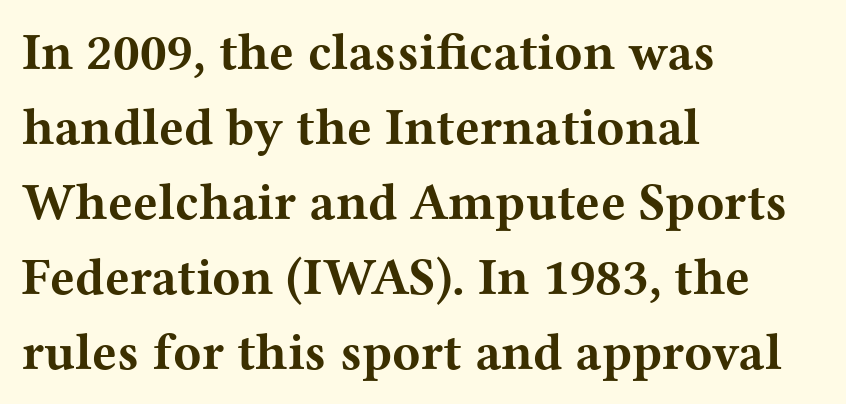
Q: Is the text bold? A: Yes.
Q: Is the text italic (slanted)? A: No, it is upright.
Q: Is the typeface a serif or a sans-serif typeface? A: Serif.
Q: Is the text underlined? A: No.
Q: How is the paragraph aligned? A: Left-aligned.
Q: Is the spacing between letters normal or unusually wide? A: Normal.
Q: Is the spacing between lines tight, normal or loose? A: Normal.
Q: Width (condensed, normal, or wide)? A: Wide.
Q: Stroke contrast? A: Medium.
Q: x-height? A: Medium.
Q: Monospaced? A: No.
